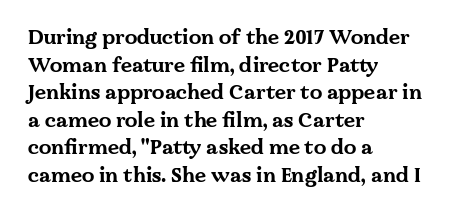
Q: Is the text bold? A: Yes.
Q: Is the text italic (slanted)? A: No, it is upright.
Q: Is the text underlined? A: No.
Q: How is the paragraph aligned? A: Left-aligned.
Q: Is the spacing between letters normal or unusually wide? A: Normal.
Q: Is the spacing between lines tight, normal or loose? A: Normal.
